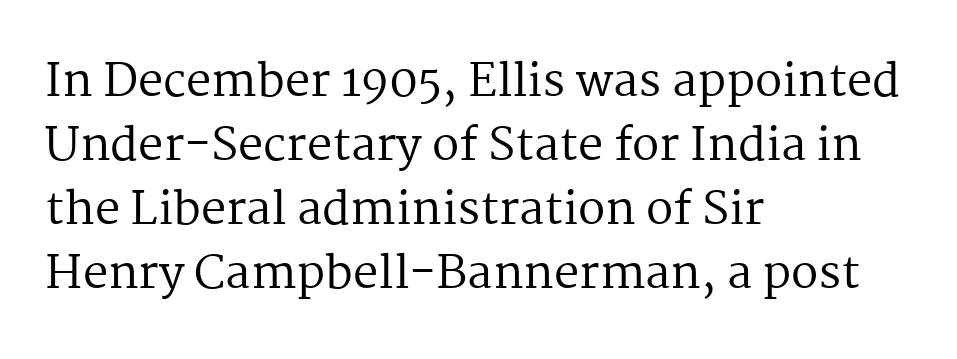
Q: Is the text bold? A: No.
Q: Is the text italic (slanted)? A: No, it is upright.
Q: Is the typeface a serif or a sans-serif typeface? A: Serif.
Q: Is the text underlined? A: No.
Q: How is the paragraph aligned? A: Left-aligned.
Q: Is the spacing between letters normal or unusually wide? A: Normal.
Q: Is the spacing between lines tight, normal or loose? A: Normal.
Q: Width (condensed, normal, or wide)? A: Normal.
Q: Stroke contrast? A: Medium.
Q: x-height? A: Medium.
Q: Monospaced? A: No.
